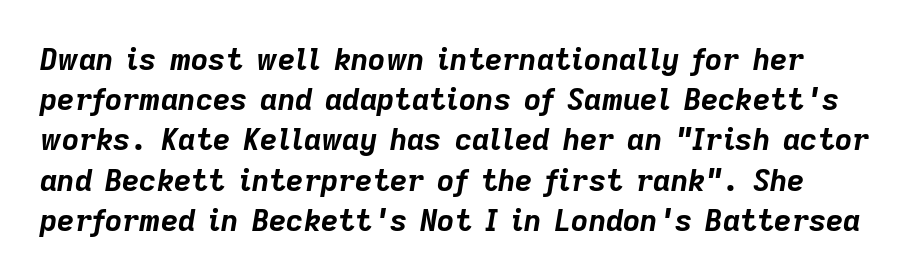
Is the type bold? Yes — the strokes are clearly thick and heavy. Quick note: underline off. A typesetter would mark this as italic. Is this a fixed-width face? No — the glyphs have proportional, varying widths. Tracking here is standard; glyphs follow each other at the usual distance. Each new line begins a customary step beneath the previous one.
